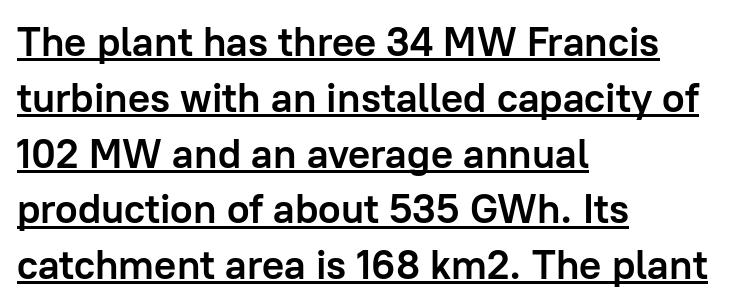
Q: Is the text bold? A: Yes.
Q: Is the text italic (slanted)? A: No, it is upright.
Q: Is the typeface a serif or a sans-serif typeface? A: Sans-serif.
Q: Is the text underlined? A: Yes.
Q: How is the paragraph aligned? A: Left-aligned.
Q: Is the spacing between letters normal or unusually wide? A: Normal.
Q: Is the spacing between lines tight, normal or loose? A: Normal.
Q: Width (condensed, normal, or wide)? A: Normal.
Q: Stroke contrast? A: Low.
Q: x-height? A: Medium.
Q: Monospaced? A: No.
